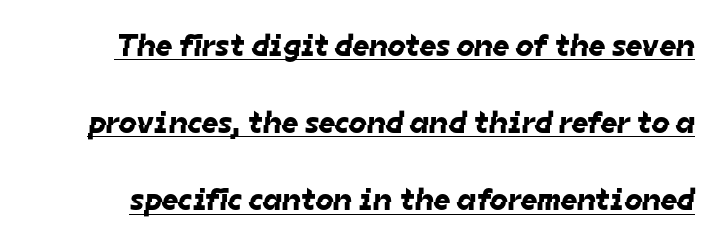
The image shows 32 px sans-serif type; set loose line spacing (2.41x), normal letter spacing, underlined; low stroke contrast and a medium x-height.
